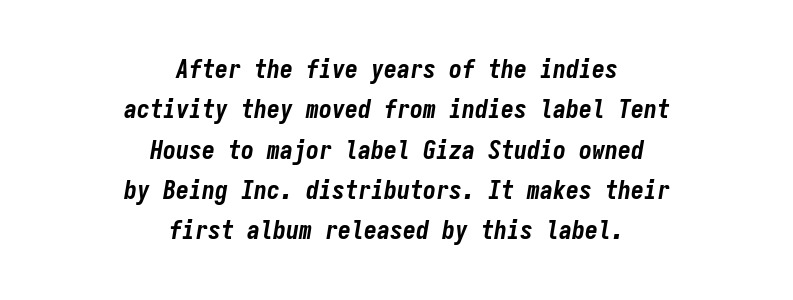
Q: Is the text bold? A: Yes.
Q: Is the text italic (slanted)? A: Yes, it leans right by about 9 degrees.
Q: Is the text underlined? A: No.
Q: How is the paragraph aligned? A: Centered.
Q: Is the spacing between letters normal or unusually wide? A: Normal.
Q: Is the spacing between lines tight, normal or loose? A: Normal.
